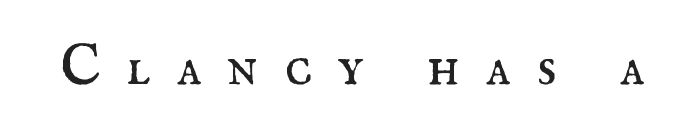
The image shows 57 px regular-weight serif type, upright; set unusually wide letter spacing (+0.45 em), not underlined; medium stroke contrast and a small x-height.
